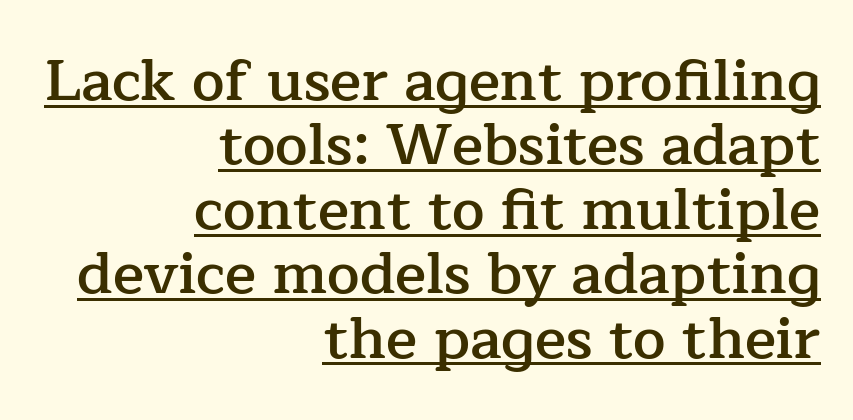
Serifs: yes, visible at the terminals of the letterforms. On the weight axis this lands at semibold, roughly 600. Students, observe: this is what under-led, compact text looks like. Default kerning and tracking; the words read as compact shapes. Is there any slant? The stems are plumb. A typesetter would call this proportional, since set widths differ per character.
